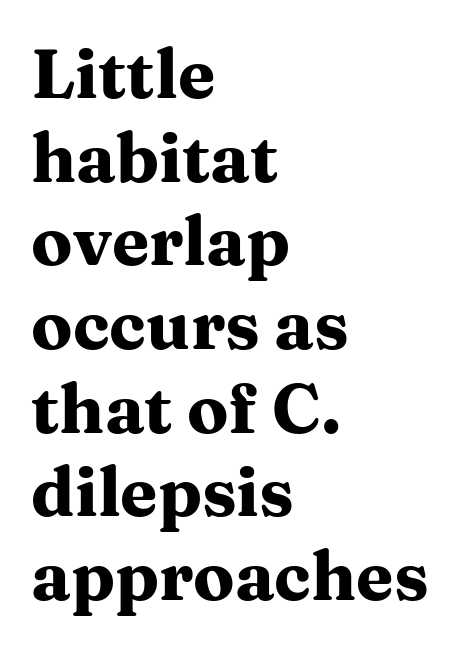
{"serif": "yes", "italic": "no", "bold": "yes", "weight": "heavy", "width": "wide", "stroke_contrast": "medium", "x_height": "medium", "monospaced": "no", "underline": "no", "align": "left", "line_spacing_ratio": 1.23, "letter_spacing": "normal", "letter_spacing_em": 0.0, "glyph_px": 68}
